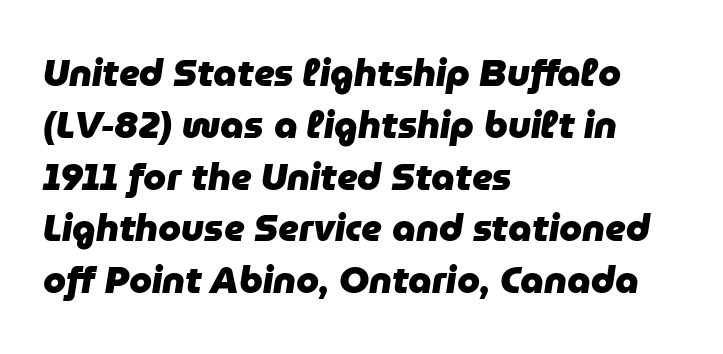
The lines sit at an ordinary, default distance from one another. Looks like regular typesetting: each glyph gets only the width it needs. Line beginnings align vertically; line endings do not. Plain, unruled lines of type. Slanted lettering throughout.
